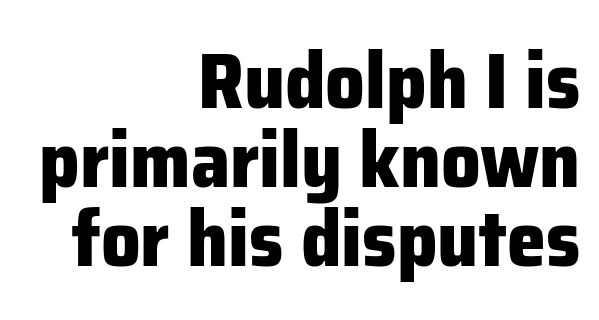
{"serif": "no", "italic": "no", "bold": "yes", "weight": "heavy", "width": "normal", "stroke_contrast": "low", "x_height": "medium", "monospaced": "no", "underline": "no", "align": "right", "line_spacing": "tight", "line_spacing_ratio": 1.01, "letter_spacing": "normal", "letter_spacing_em": 0.0, "glyph_px": 78}
